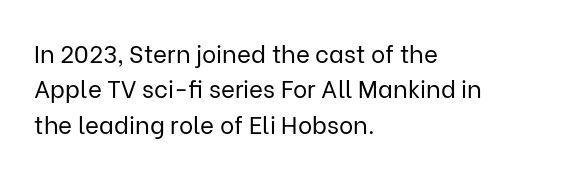
The image shows 24 px text type, upright; set left-aligned, normal line spacing (1.47x), normal letter spacing, not underlined.
